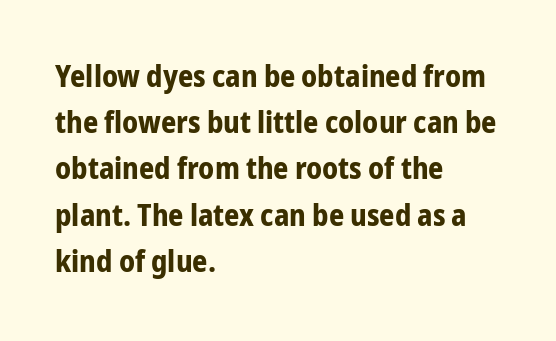
Q: Is the text bold? A: Yes.
Q: Is the text italic (slanted)? A: No, it is upright.
Q: Is the typeface a serif or a sans-serif typeface? A: Sans-serif.
Q: Is the text underlined? A: No.
Q: How is the paragraph aligned? A: Left-aligned.
Q: Is the spacing between letters normal or unusually wide? A: Normal.
Q: Is the spacing between lines tight, normal or loose? A: Normal.
Q: Width (condensed, normal, or wide)? A: Condensed.
Q: Stroke contrast? A: Low.
Q: x-height? A: Medium.
Q: Monospaced? A: No.
